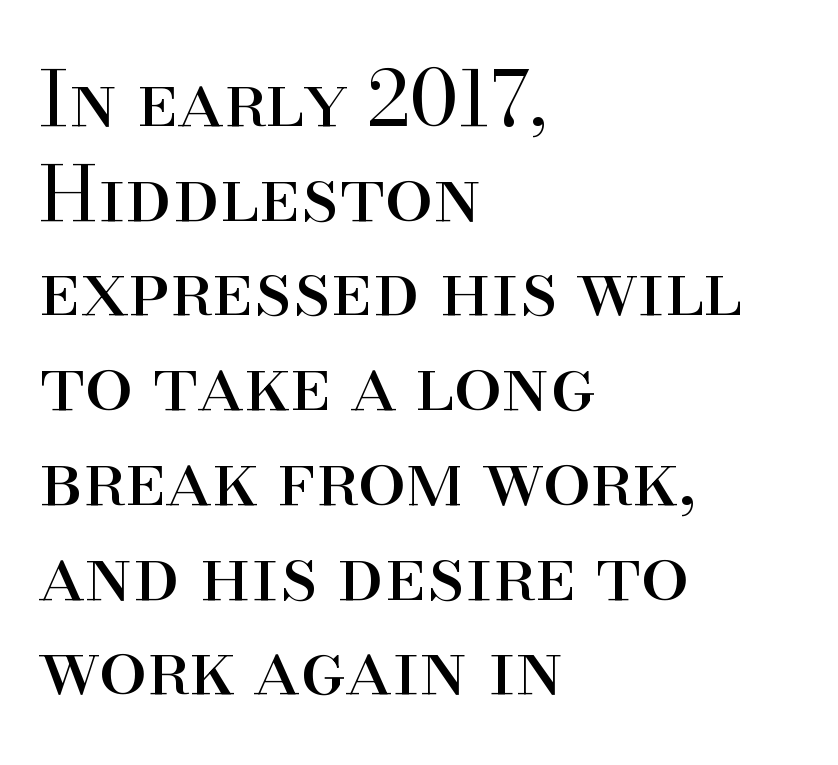
The image shows 77 px regular-weight serif type, upright; set left-aligned, line spacing 1.23x, normal letter spacing, not underlined; high stroke contrast and a small x-height.
